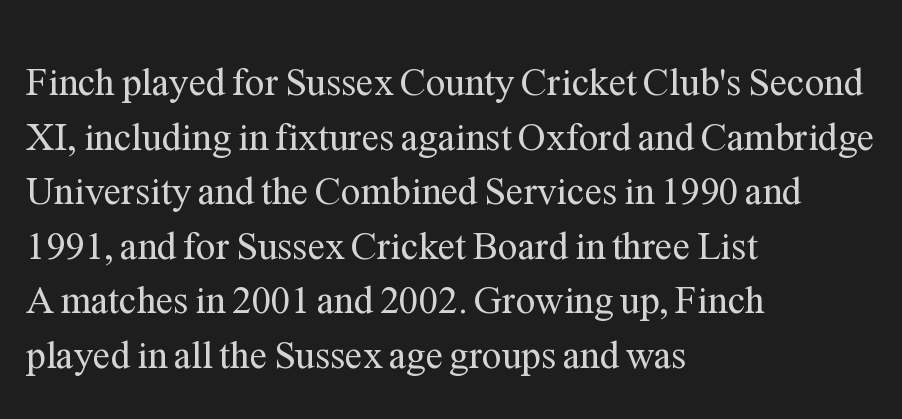
Q: Is the text bold? A: No.
Q: Is the text italic (slanted)? A: No, it is upright.
Q: Is the typeface a serif or a sans-serif typeface? A: Serif.
Q: Is the text underlined? A: No.
Q: How is the paragraph aligned? A: Left-aligned.
Q: Is the spacing between letters normal or unusually wide? A: Normal.
Q: Is the spacing between lines tight, normal or loose? A: Normal.
Q: Width (condensed, normal, or wide)? A: Normal.
Q: Stroke contrast? A: Medium.
Q: x-height? A: Medium.
Q: Monospaced? A: No.
